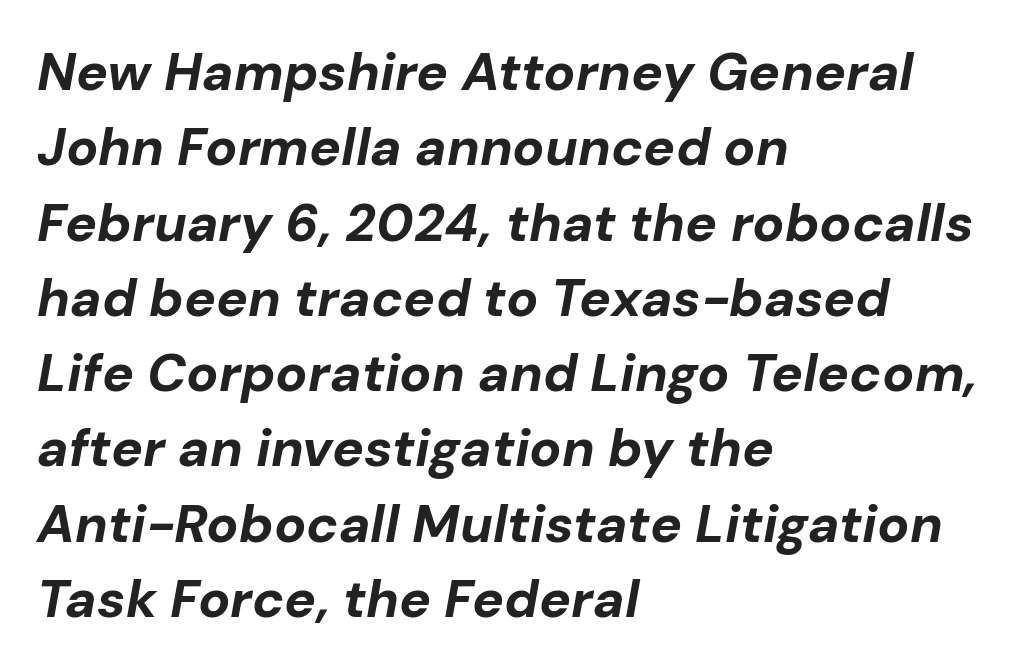
The image shows 53 px bold type, italic (leaning right); set left-aligned, normal line spacing (1.42x), normal letter spacing, not underlined; low stroke contrast and a medium x-height.
